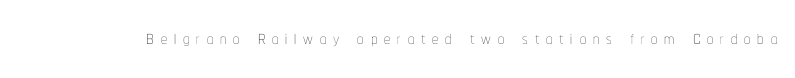
Q: Is the text bold? A: No.
Q: Is the text italic (slanted)? A: No, it is upright.
Q: Is the text underlined? A: No.
Q: Is the spacing between letters normal or unusually wide? A: Unusually wide.
